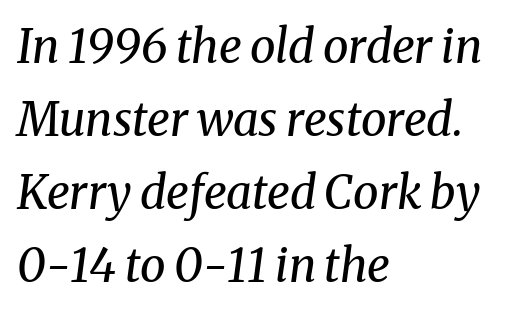
Q: Is the text bold? A: No.
Q: Is the text italic (slanted)? A: Yes, it leans right by about 8 degrees.
Q: Is the typeface a serif or a sans-serif typeface? A: Serif.
Q: Is the text underlined? A: No.
Q: How is the paragraph aligned? A: Left-aligned.
Q: Is the spacing between letters normal or unusually wide? A: Normal.
Q: Is the spacing between lines tight, normal or loose? A: Normal.
Q: Width (condensed, normal, or wide)? A: Normal.
Q: Stroke contrast? A: Medium.
Q: x-height? A: Medium.
Q: Monospaced? A: No.
